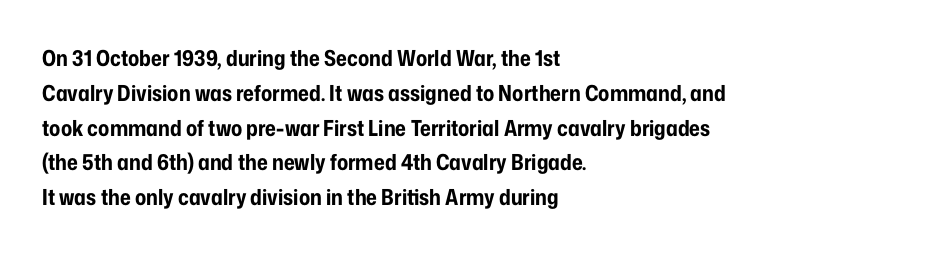
{"italic": "no", "bold": "yes", "underline": "no", "align": "left", "line_spacing": "normal", "line_spacing_ratio": 1.58, "letter_spacing": "normal", "letter_spacing_em": 0.0, "glyph_px": 22}
